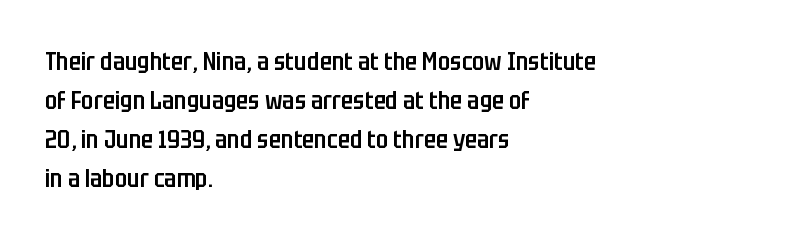
{"italic": "no", "bold": "semi", "underline": "no", "align": "left", "line_spacing": "normal", "line_spacing_ratio": 1.56, "letter_spacing": "normal", "letter_spacing_em": 0.0, "glyph_px": 25}
